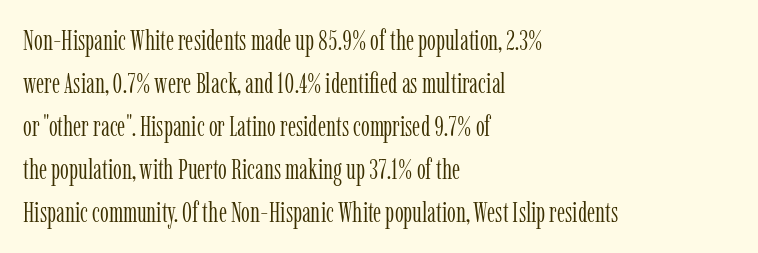
The image shows 28 px light, condensed serif type, upright; set left-aligned, normal line spacing (1.54x), normal letter spacing, not underlined; low stroke contrast and a medium x-height.
